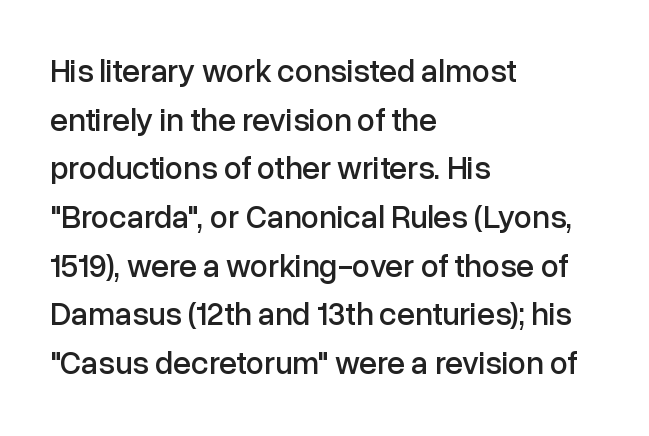
Q: Is the text italic (slanted)? A: No, it is upright.
Q: Is the typeface a serif or a sans-serif typeface? A: Sans-serif.
Q: Is the text underlined? A: No.
Q: How is the paragraph aligned? A: Left-aligned.
Q: Is the spacing between letters normal or unusually wide? A: Normal.
Q: Is the spacing between lines tight, normal or loose? A: Normal.
Q: Width (condensed, normal, or wide)? A: Normal.
Q: Stroke contrast? A: Low.
Q: x-height? A: Medium.
Q: Monospaced? A: No.
